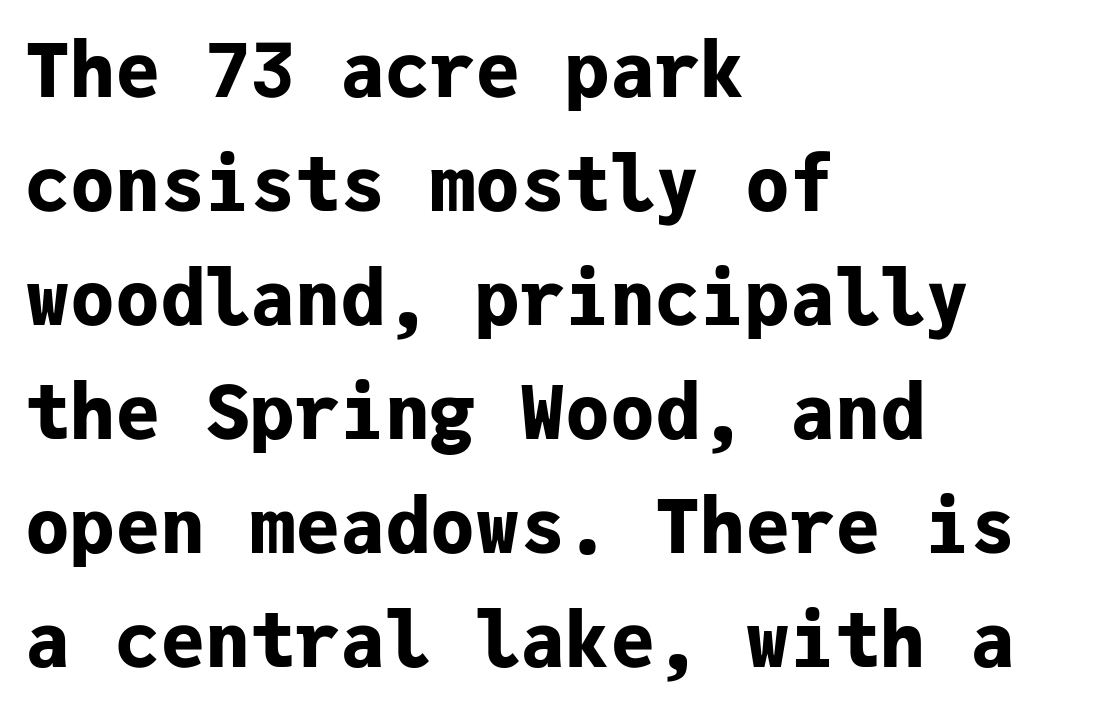
The image shows 75 px bold sans-serif type, upright, monospaced; set left-aligned, normal line spacing (1.52x), normal letter spacing, not underlined; low stroke contrast and a medium x-height.
